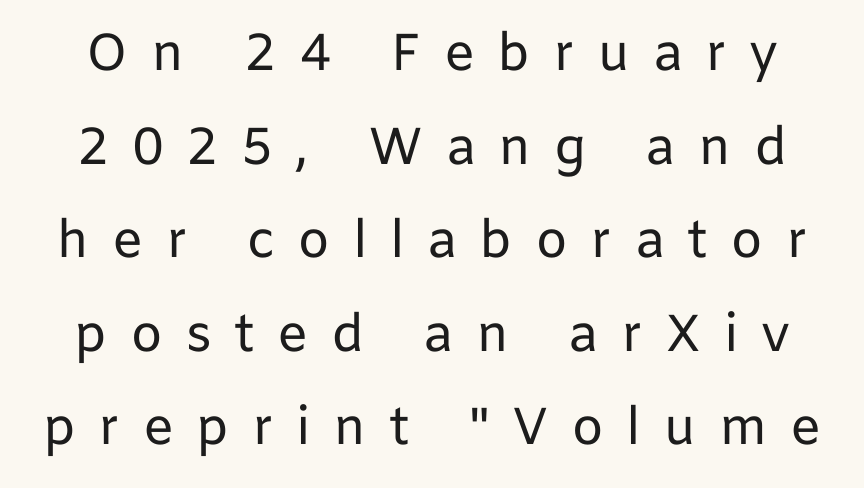
The words here are not underlined. Looks like regular typesetting: each glyph gets only the width it needs. Regarding serifs, this sample does without them. Rendered with straight, roman letterforms.
